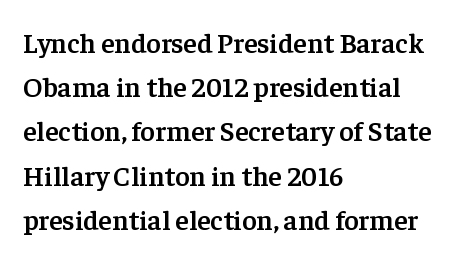
Students, note that the glyphs here touch the page at normal intervals. Looks like regular typesetting: each glyph gets only the width it needs. Quick note: underline off. The font is running at a semibold setting, under full bold. This rendering uses left alignment, leaving the right contour irregular. When letters stand straight like this, we call the style roman or upright.
